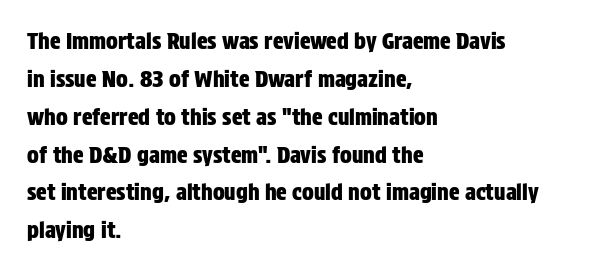
Letters rest on an invisible, unmarked baseline. Does the lettering tilt? It doesn't — this is upright. In CSS terms this would be text-align: left. The tracking reads as untouched default to a designer's eye.
